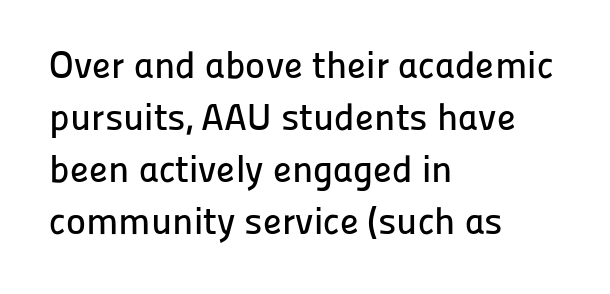
{"serif": "no", "italic": "no", "width": "normal", "stroke_contrast": "low", "x_height": "medium", "monospaced": "no", "underline": "no", "align": "left", "line_spacing": "normal", "line_spacing_ratio": 1.37, "letter_spacing": "normal", "letter_spacing_em": 0.0, "glyph_px": 38}
